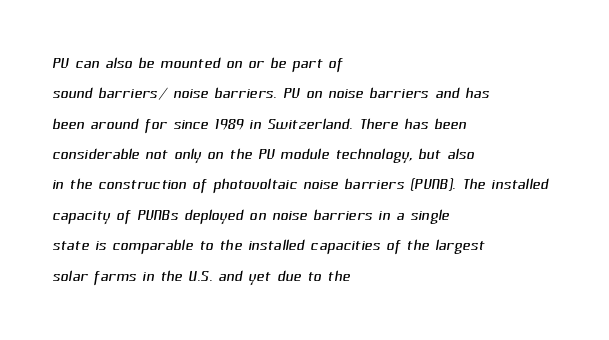
Q: Is the text bold? A: No.
Q: Is the text underlined? A: No.
Q: How is the paragraph aligned? A: Left-aligned.
Q: Is the spacing between letters normal or unusually wide? A: Normal.
Q: Is the spacing between lines tight, normal or loose? A: Normal.
